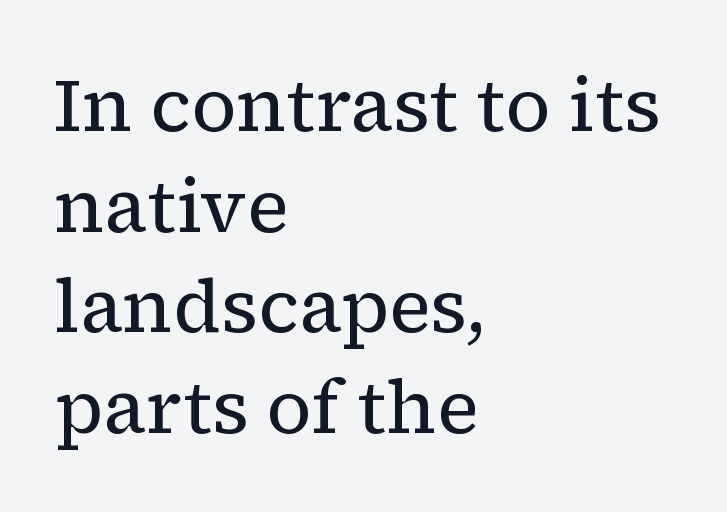
{"serif": "yes", "italic": "no", "bold": "no", "weight": "regular", "width": "normal", "stroke_contrast": "low", "x_height": "medium", "monospaced": "no", "underline": "no", "align": "left", "line_spacing": "normal", "line_spacing_ratio": 1.36, "letter_spacing": "normal", "letter_spacing_em": 0.0, "glyph_px": 74}
